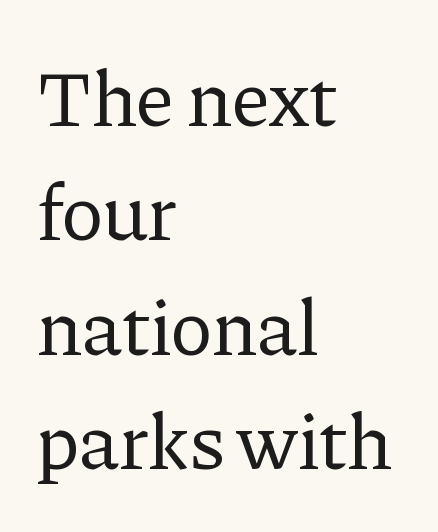
The image shows 80 px regular-weight serif type, upright; set left-aligned, normal line spacing (1.43x), normal letter spacing, not underlined; low stroke contrast and a medium x-height.
